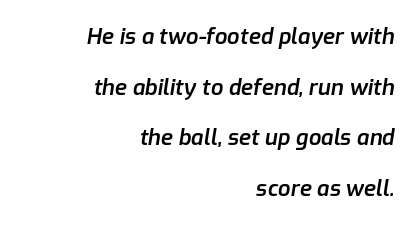
The image shows 22 px text type, italic (leaning right); set right-aligned, loose line spacing (2.3x), normal letter spacing, not underlined.
